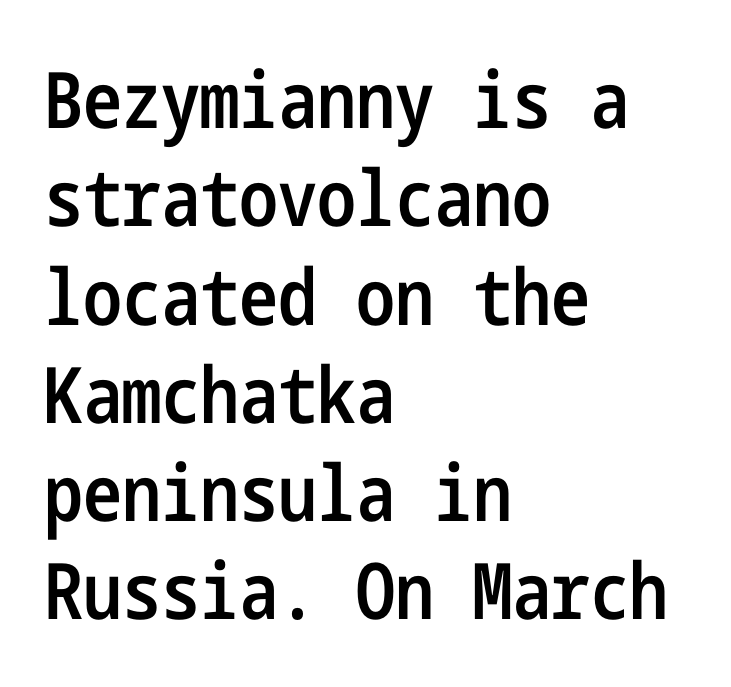
Q: Is the text bold? A: Semi-bold.
Q: Is the text italic (slanted)? A: No, it is upright.
Q: Is the typeface a serif or a sans-serif typeface? A: Sans-serif.
Q: Is the text underlined? A: No.
Q: How is the paragraph aligned? A: Left-aligned.
Q: Is the spacing between letters normal or unusually wide? A: Normal.
Q: Is the spacing between lines tight, normal or loose? A: Normal.
Q: Width (condensed, normal, or wide)? A: Condensed.
Q: Stroke contrast? A: Low.
Q: x-height? A: Medium.
